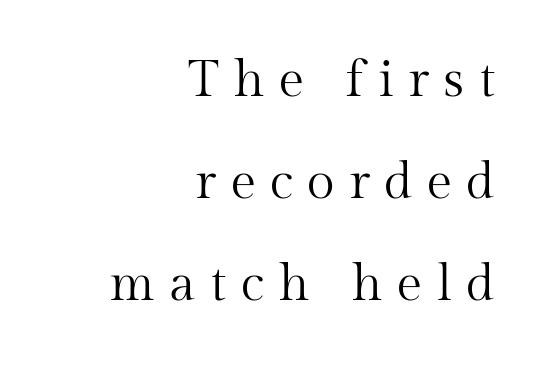
The image shows 51 px regular-weight serif type, upright; set right-aligned, loose line spacing (2.0x), unusually wide letter spacing (+0.28 em), not underlined; medium stroke contrast and a medium x-height.
